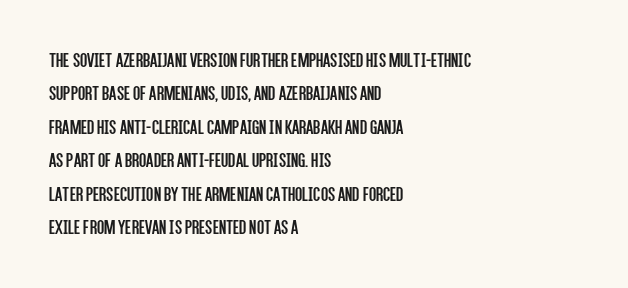
The image shows 21 px text type, upright; set left-aligned, normal line spacing (1.59x), normal letter spacing, not underlined.
